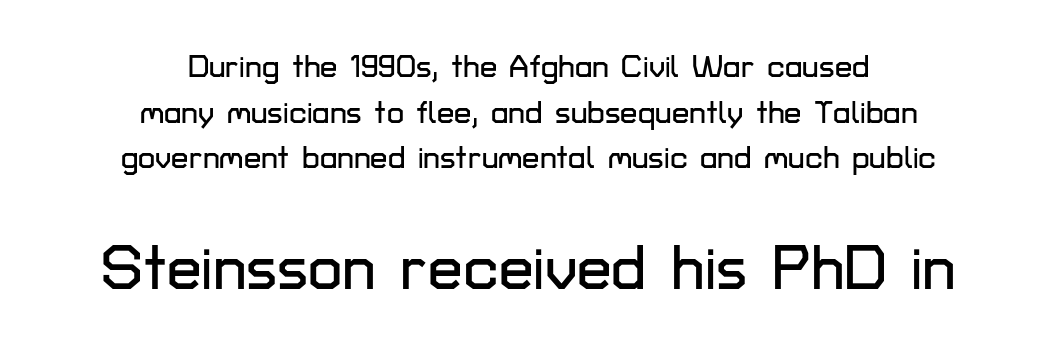
Q: Is the text italic (slanted)? A: No, it is upright.
Q: Is the typeface a serif or a sans-serif typeface? A: Sans-serif.
Q: Is the text underlined? A: No.
Q: How is the paragraph aligned? A: Centered.
Q: Is the spacing between letters normal or unusually wide? A: Normal.
Q: Is the spacing between lines tight, normal or loose? A: Normal.
Q: Which block of text is set in a larger size, the first (top) or the second (bottom)? A: The second (bottom) one.
Q: Width (condensed, normal, or wide)? A: Normal.
Q: Stroke contrast? A: Low.
Q: x-height? A: Medium.
Q: Monospaced? A: No.
